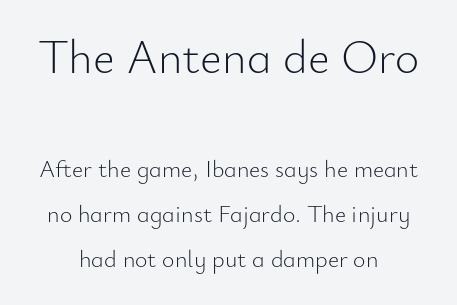
This sample uses plain, unmodified letter spacing. Note: larger setting up top, smaller setting below. Check where the strokes stop: nothing finishes them off — pure sans. The foot of each line stays bare and open.
